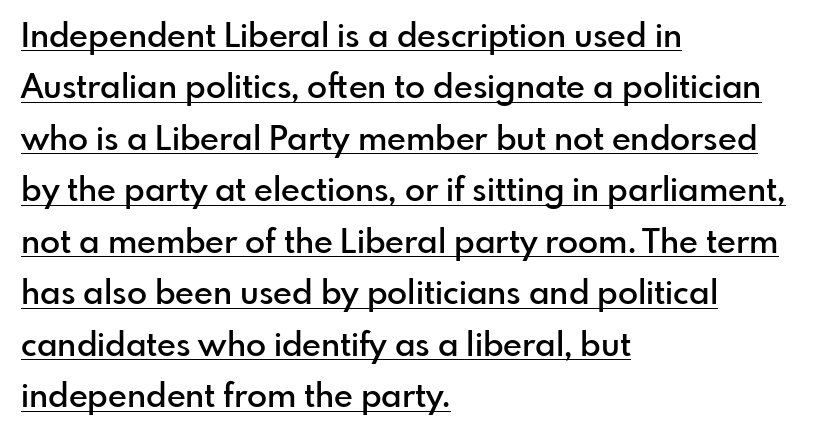
The image shows 33 px semibold sans-serif type, upright; set left-aligned, normal line spacing (1.56x), normal letter spacing, underlined; low stroke contrast and a small x-height.
